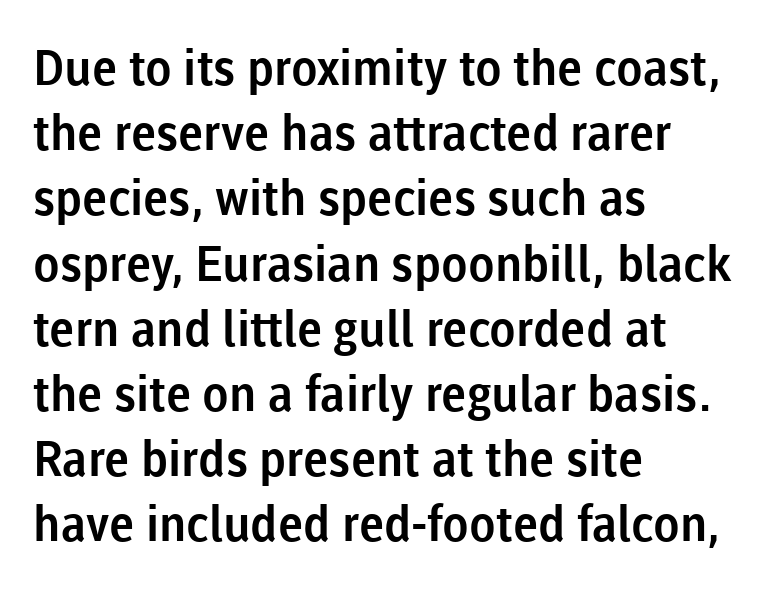
{"serif": "no", "italic": "no", "width": "normal", "stroke_contrast": "low", "x_height": "medium", "monospaced": "no", "underline": "no", "align": "left", "line_spacing": "normal", "line_spacing_ratio": 1.33, "letter_spacing": "normal", "letter_spacing_em": 0.0, "glyph_px": 49}
